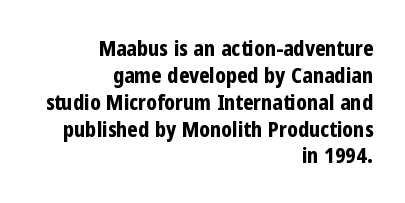
{"italic": "no", "bold": "yes", "underline": "no", "align": "right", "line_spacing_ratio": 1.22, "letter_spacing": "normal", "letter_spacing_em": 0.0, "glyph_px": 22}
